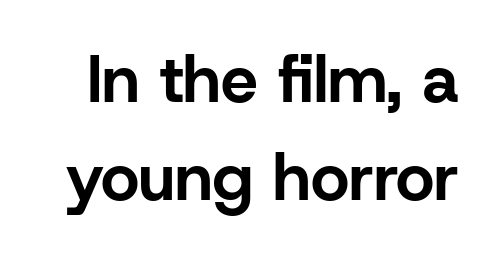
Tracking here is standard; glyphs follow each other at the usual distance. The lettering stays uniformly vertical, giving the passage a roman look. The rendering shows plain stroke endings on the letterforms — a sans-serif design. Bold? Absolutely — the strokes are thick and heavy. Type without underlining. Note the varied advance widths — an 'i' is clearly narrower than an 'm'.
